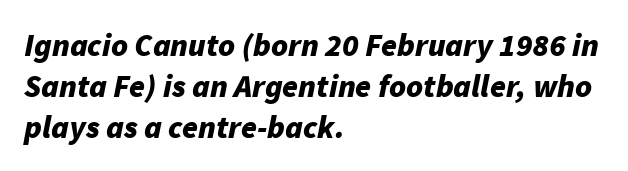
Q: Is the text bold? A: Yes.
Q: Is the text italic (slanted)? A: Yes, it leans right by about 11 degrees.
Q: Is the text underlined? A: No.
Q: How is the paragraph aligned? A: Left-aligned.
Q: Is the spacing between letters normal or unusually wide? A: Normal.
Q: Is the spacing between lines tight, normal or loose? A: Normal.
Q: Width (condensed, normal, or wide)? A: Normal.
Q: Stroke contrast? A: Low.
Q: x-height? A: Medium.
Q: Monospaced? A: No.
